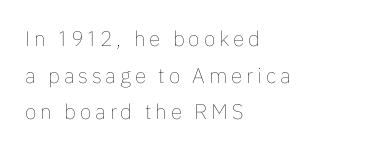
Q: Is the text bold? A: No.
Q: Is the text italic (slanted)? A: No, it is upright.
Q: Is the text underlined? A: No.
Q: How is the paragraph aligned? A: Left-aligned.
